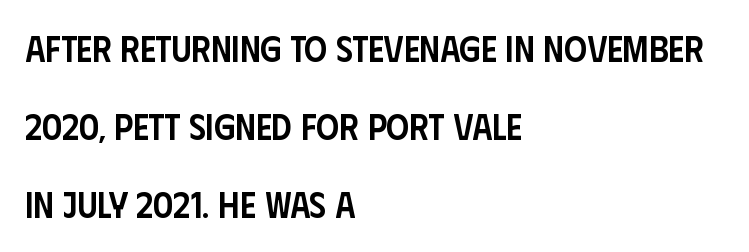
The image shows 36 px semibold, condensed sans-serif type, upright; set left-aligned, loose line spacing (2.17x), normal letter spacing, not underlined; low stroke contrast and a large x-height.
